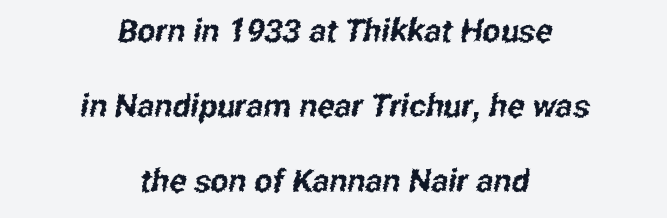
The text block is weighted toward neither margin, spreading evenly from the middle. Note the varied advance widths — an 'i' is clearly narrower than an 'm'. Summary of vertical rhythm: relaxed, with wide interline spacing. I'd call this a sans setting — the letters go barefoot. Underlining? Definitely not there.
